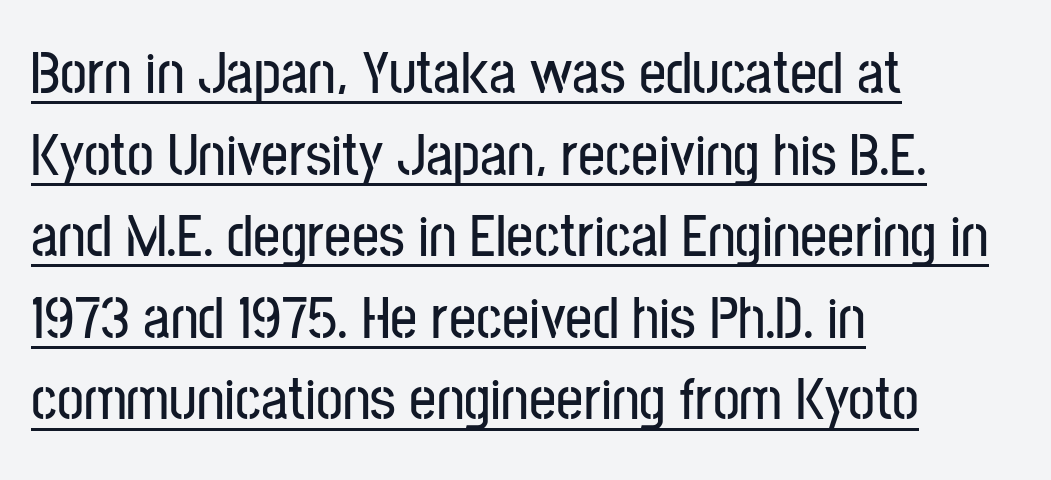
{"serif": "no", "italic": "no", "width": "condensed", "stroke_contrast": "low", "x_height": "medium", "monospaced": "no", "underline": "yes", "align": "left", "line_spacing": "normal", "line_spacing_ratio": 1.36, "letter_spacing": "normal", "letter_spacing_em": 0.0, "glyph_px": 60}
